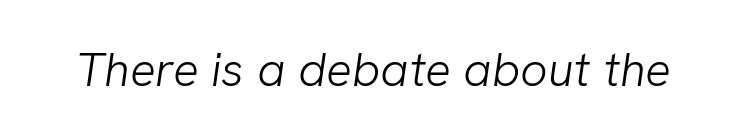
{"serif": "no", "bold": "no", "weight": "light", "width": "normal", "stroke_contrast": "low", "x_height": "medium", "monospaced": "no", "underline": "no", "letter_spacing": "normal", "letter_spacing_em": 0.0, "glyph_px": 48}
